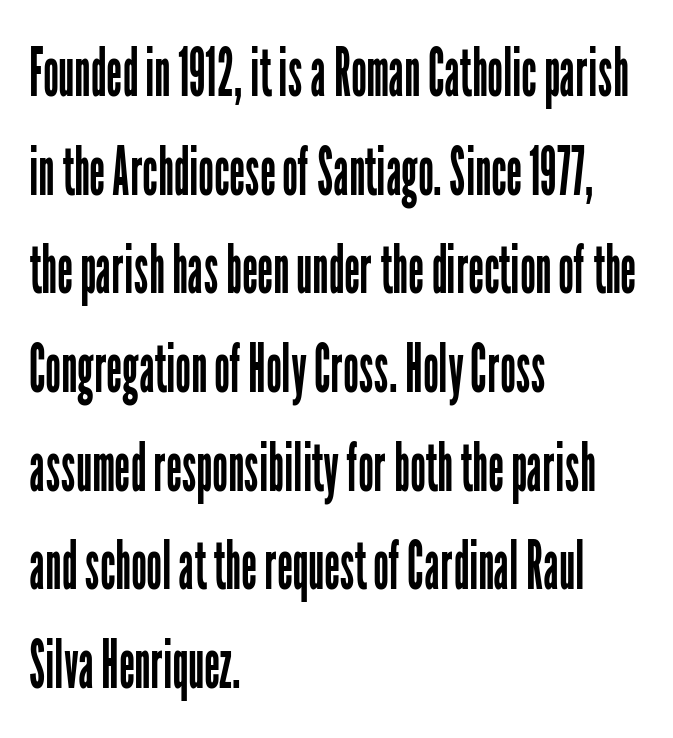
A light-to-regular cut is what we see here. Characters follow at the spacing the type designer built in. What kind of face is this? One without serifs — a sans. Reading down the block, your eye returns to a fixed left position each line. The passage shown stacks its lines at a standard gap.
